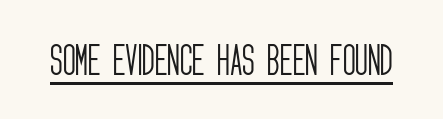
{"serif": "no", "italic": "no", "bold": "no", "weight": "light", "width": "condensed", "stroke_contrast": "low", "x_height": "large", "monospaced": "no", "underline": "yes", "letter_spacing": "normal", "letter_spacing_em": 0.0, "glyph_px": 35}
